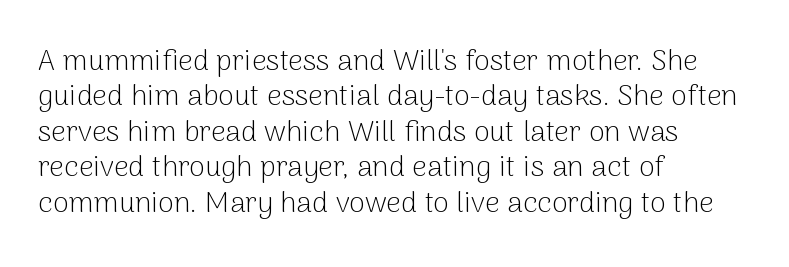
The rag falls on the right side of this text block. The passage shown is typeset with a sans-serif family. Do the letters lean? They stand straight. The gap between lines stays unmarked. Is this a fixed-width face? No — the glyphs have proportional, varying widths.
